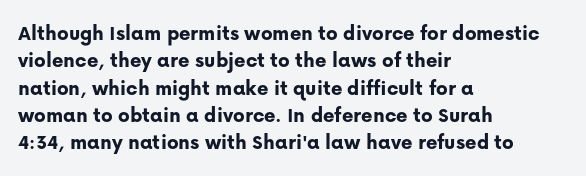
The image shows 22 px bold type, upright; set left-aligned, line spacing 1.24x, normal letter spacing, not underlined.
